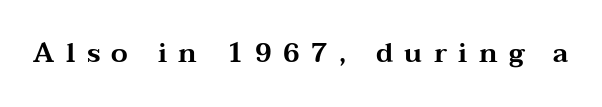
Is the letter spacing exaggerated? Yes — the characters are pushed far apart. Underlining? Definitely not there. Italic: no, the glyphs are upright roman.
